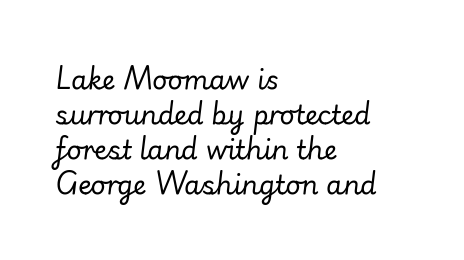
{"italic": "yes", "lean": "right", "slant_degrees": 7, "bold": "no", "underline": "no", "align": "left", "line_spacing": "normal", "line_spacing_ratio": 1.35, "letter_spacing": "normal", "letter_spacing_em": 0.0, "glyph_px": 26}
